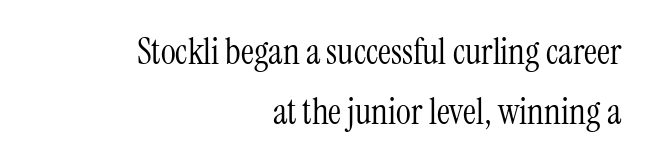
{"serif": "yes", "italic": "no", "bold": "no", "weight": "light", "width": "condensed", "stroke_contrast": "medium", "x_height": "medium", "monospaced": "no", "underline": "no", "align": "right", "line_spacing": "normal", "line_spacing_ratio": 1.66, "letter_spacing": "normal", "letter_spacing_em": 0.0, "glyph_px": 36}
